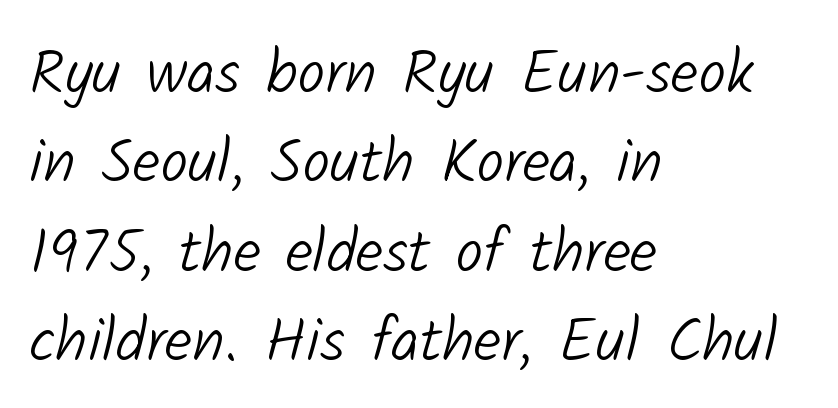
{"serif": "no", "bold": "no", "weight": "light", "width": "normal", "stroke_contrast": "low", "x_height": "medium", "monospaced": "no", "underline": "no", "align": "left", "line_spacing": "normal", "line_spacing_ratio": 1.44, "letter_spacing": "normal", "letter_spacing_em": 0.0, "glyph_px": 62}
